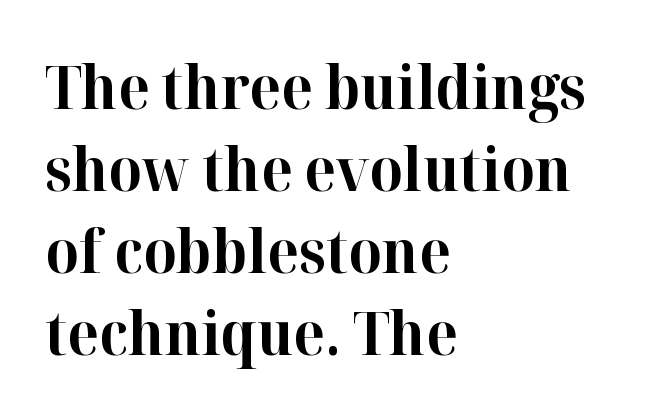
{"serif": "yes", "italic": "no", "bold": "yes", "weight": "bold", "width": "normal", "stroke_contrast": "high", "x_height": "medium", "monospaced": "no", "underline": "no", "align": "left", "line_spacing": "normal", "line_spacing_ratio": 1.39, "letter_spacing": "normal", "letter_spacing_em": 0.0, "glyph_px": 59}
